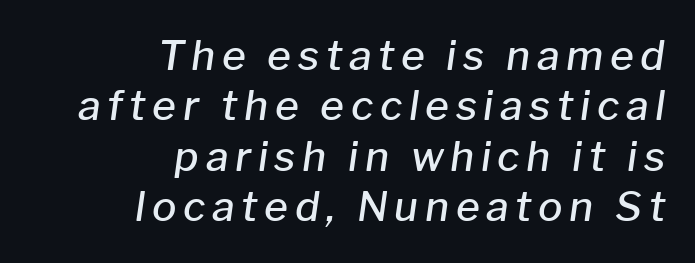
{"italic": "yes", "lean": "right", "slant_degrees": 8, "bold": "semi", "weight": "semibold", "width": "normal", "stroke_contrast": "low", "x_height": "medium", "monospaced": "no", "underline": "no", "align": "right", "line_spacing_ratio": 1.23, "glyph_px": 41}
